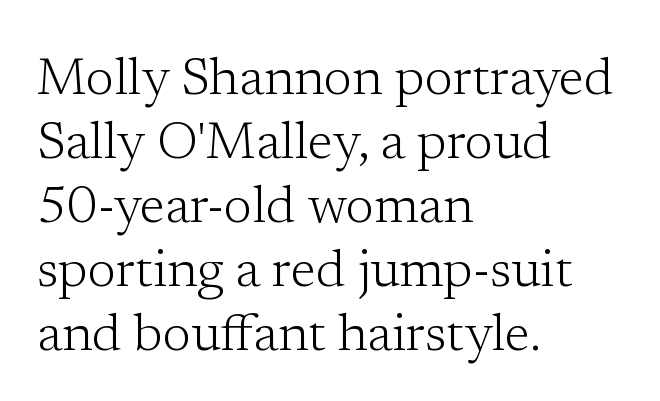
One-word summary of the alignment: left. The area under the type is left untouched. The tracking reads as untouched default to a designer's eye. Designer's note — italics off, roman on. Nothing heavy about these letters — not bold at all.
